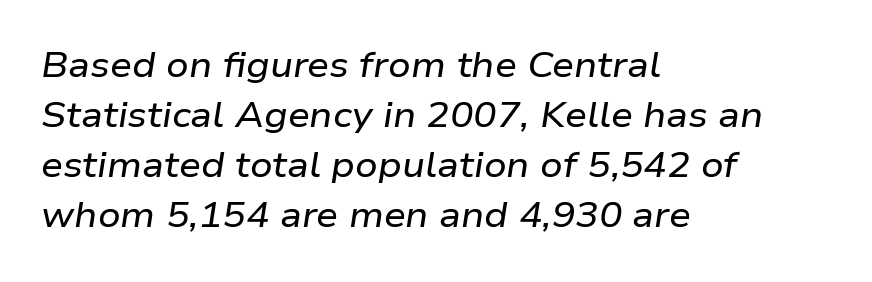
A student would call this left alignment; a typographer would say flush left, rag right. Descenders hang freely into open space. Inter-character spacing is left at the font's built-in metrics. Italic? Definitely — the glyphs are oblique. You could not count columns in this text — the font is proportionally spaced. A typesetter would call this leading conventional body-copy spacing.
